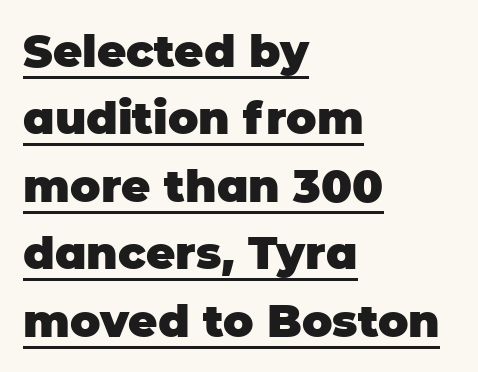
Compared with typical body copy, the letter spacing here is the same. These lines are rendered in a variable-pitch font. If you drew a line through each stem, it would be perfectly vertical. The lines are quadded left.
